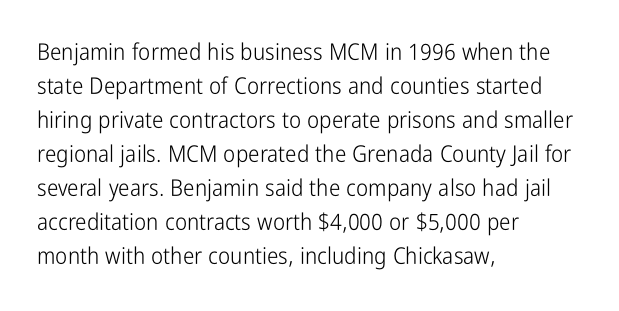
The type sits square on the baseline with zero lean. Stem width sits at or under what a default text font uses. Horizontally, the lines are justified to the leading edge only. This sample keeps an unexceptional amount of space between lines. The space beneath each line is pristine and unruled. There is no visible air inserted between adjacent glyphs.
